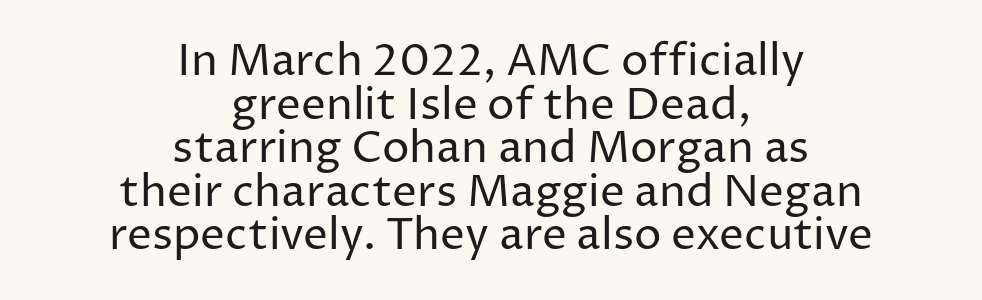
Q: Is the text bold? A: No.
Q: Is the text italic (slanted)? A: No, it is upright.
Q: Is the typeface a serif or a sans-serif typeface? A: Sans-serif.
Q: Is the text underlined? A: No.
Q: How is the paragraph aligned? A: Centered.
Q: Is the spacing between letters normal or unusually wide? A: Normal.
Q: Is the spacing between lines tight, normal or loose? A: Tight.
Q: Width (condensed, normal, or wide)? A: Normal.
Q: Stroke contrast? A: Low.
Q: x-height? A: Medium.
Q: Monospaced? A: No.
